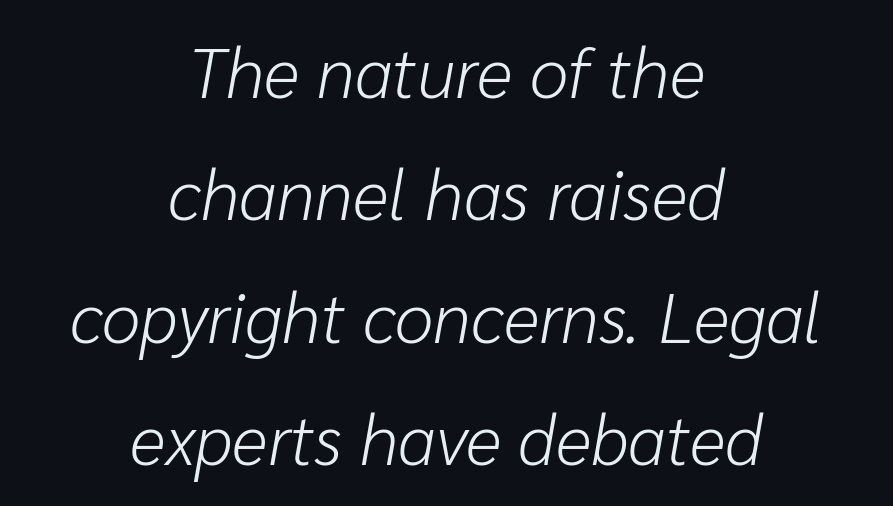
The image shows 70 px light type, italic (leaning right); set centered, line spacing 1.75x, normal letter spacing, not underlined; low stroke contrast and a medium x-height.
